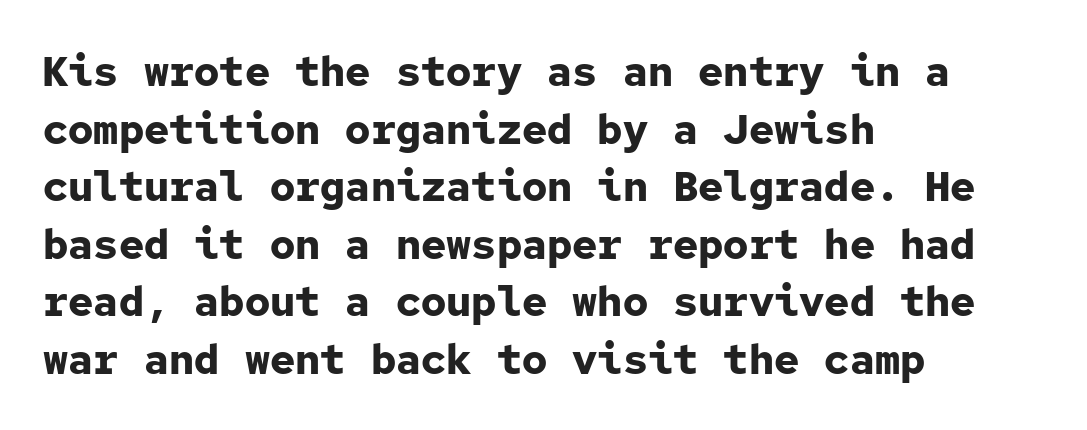
Q: Is the text bold? A: Yes.
Q: Is the text italic (slanted)? A: No, it is upright.
Q: Is the typeface a serif or a sans-serif typeface? A: Sans-serif.
Q: Is the text underlined? A: No.
Q: How is the paragraph aligned? A: Left-aligned.
Q: Is the spacing between letters normal or unusually wide? A: Normal.
Q: Is the spacing between lines tight, normal or loose? A: Normal.
Q: Width (condensed, normal, or wide)? A: Normal.
Q: Stroke contrast? A: Low.
Q: x-height? A: Medium.
Q: Monospaced? A: Yes.
